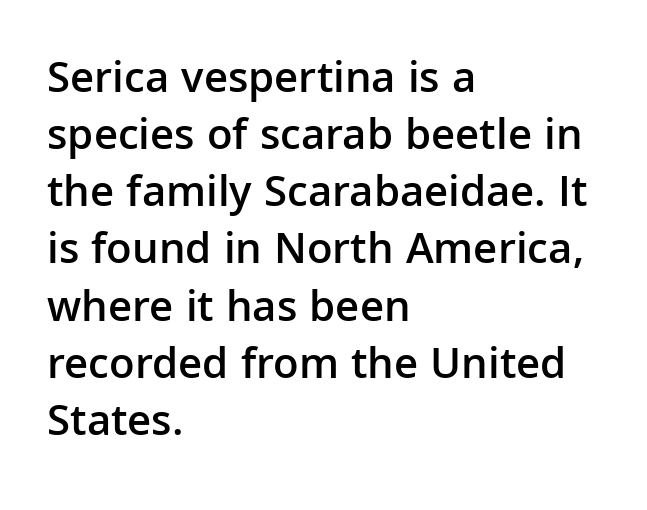
Q: Is the text bold? A: Semi-bold.
Q: Is the text italic (slanted)? A: No, it is upright.
Q: Is the typeface a serif or a sans-serif typeface? A: Sans-serif.
Q: Is the text underlined? A: No.
Q: How is the paragraph aligned? A: Left-aligned.
Q: Is the spacing between letters normal or unusually wide? A: Normal.
Q: Is the spacing between lines tight, normal or loose? A: Normal.
Q: Width (condensed, normal, or wide)? A: Normal.
Q: Stroke contrast? A: Low.
Q: x-height? A: Medium.
Q: Monospaced? A: No.
